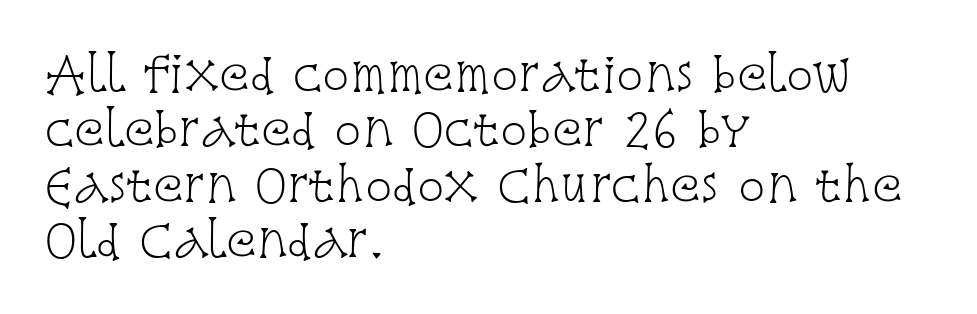
The image shows 45 px light, condensed serif type, upright; set left-aligned, line spacing 1.23x, normal letter spacing, not underlined; low stroke contrast and a large x-height.
